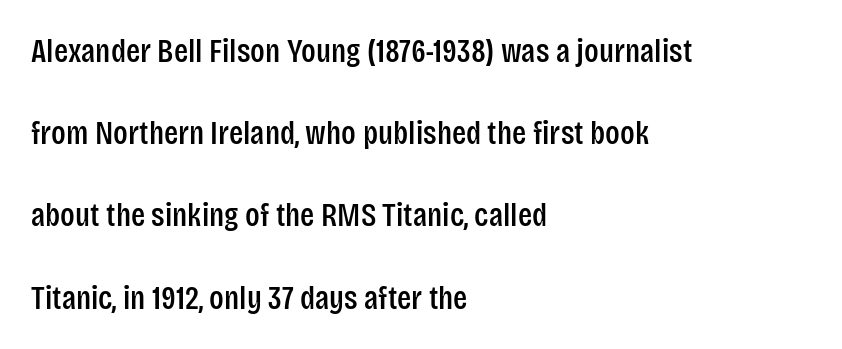
Words appear dense and cohesive because spacing is normal. Spacing verdict: proportional, widths tailored to each character. Rendered with straight, roman letterforms. The designer dialed line spacing up above the default. The passage shown is not underscored anywhere.
